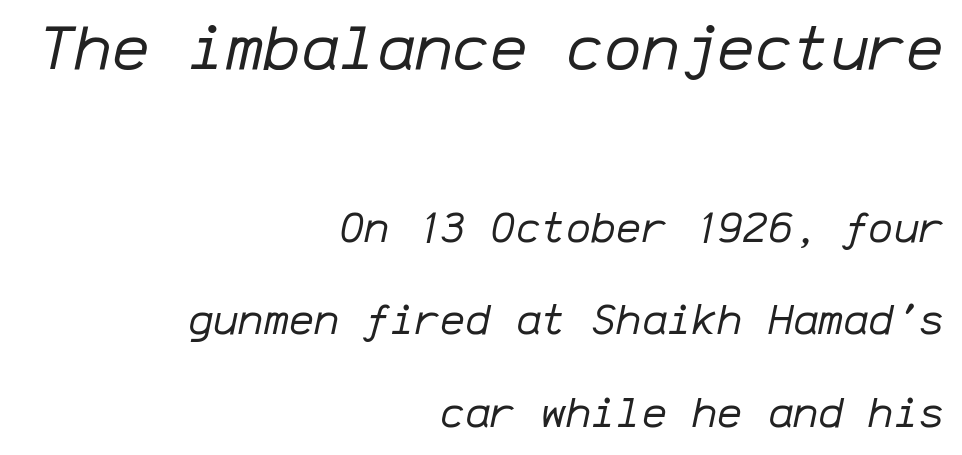
{"italic": "yes", "lean": "right", "slant_degrees": 12, "bold": "no", "weight": "regular", "width": "normal", "stroke_contrast": "low", "x_height": "medium", "monospaced": "yes", "underline": "no", "align": "right", "line_spacing": "loose", "line_spacing_ratio": 2.21, "letter_spacing": "normal", "letter_spacing_em": 0.0, "larger_block": "first", "size_ratio": 1.5, "glyph_px": 63}
